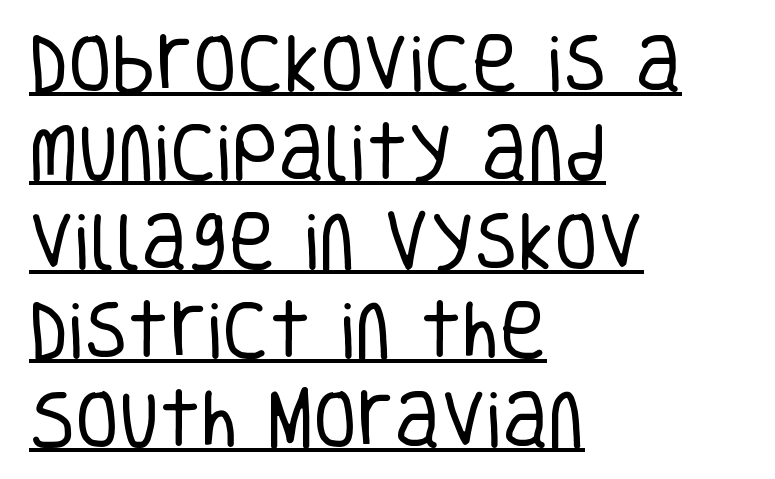
Q: Is the text bold? A: No.
Q: Is the text italic (slanted)? A: No, it is upright.
Q: Is the typeface a serif or a sans-serif typeface? A: Sans-serif.
Q: Is the text underlined? A: Yes.
Q: How is the paragraph aligned? A: Left-aligned.
Q: Is the spacing between letters normal or unusually wide? A: Normal.
Q: Is the spacing between lines tight, normal or loose? A: Normal.
Q: Width (condensed, normal, or wide)? A: Condensed.
Q: Stroke contrast? A: Low.
Q: x-height? A: Large.
Q: Monospaced? A: No.
